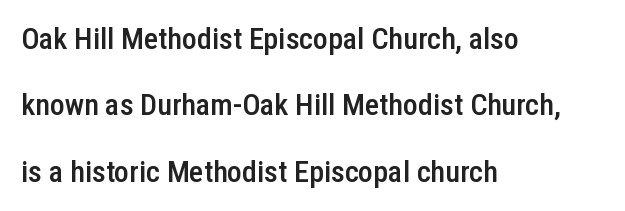
{"serif": "no", "italic": "no", "bold": "semi", "weight": "semibold", "width": "condensed", "stroke_contrast": "low", "x_height": "medium", "monospaced": "no", "underline": "no", "align": "left", "line_spacing": "loose", "line_spacing_ratio": 2.21, "letter_spacing": "normal", "letter_spacing_em": 0.0, "glyph_px": 30}
